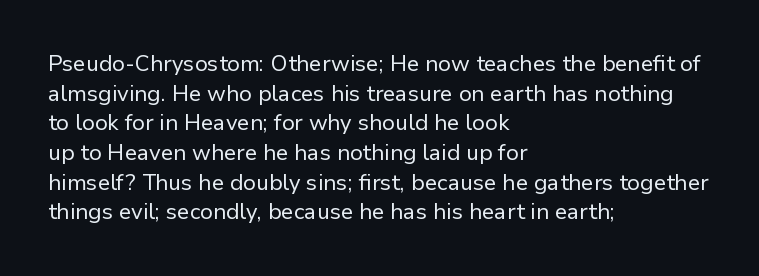
Unmarked baselines from the first word to the last. The designer left line spacing at the default. The rendering anchors every line to the left-hand side. The gaps between neighbouring characters are ordinary and unremarkable. The type sits square on the baseline with zero lean.
